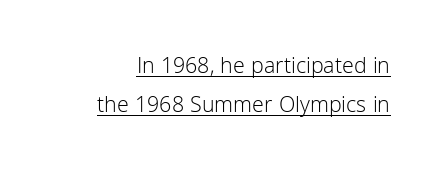
A baseline rule has been typeset under these characters. The block of text has a typical density, with ordinary space between rows. Upright lettering throughout. How are the letters spaced? Ordinarily, with no added tracking.
